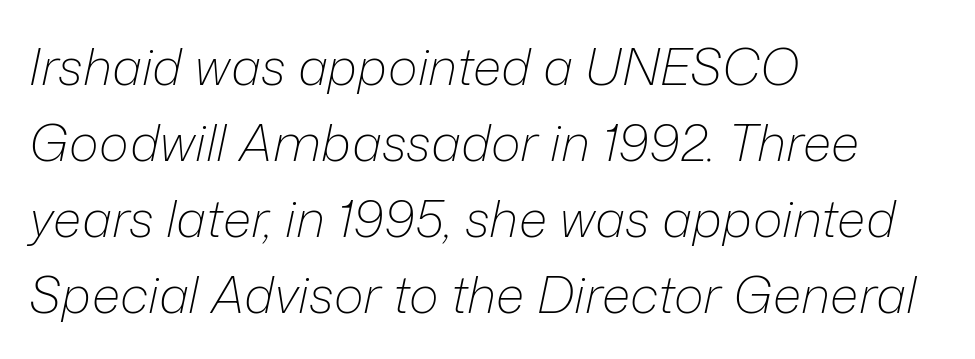
The image shows 51 px light type, italic (leaning right); set left-aligned, normal line spacing (1.49x), normal letter spacing, not underlined; low stroke contrast and a medium x-height.
